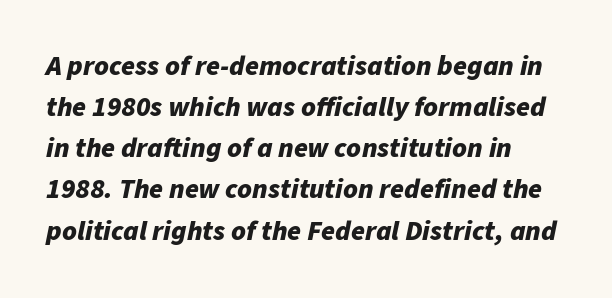
The image shows 28 px bold type, italic (leaning right); set left-aligned, normal line spacing (1.47x), normal letter spacing, not underlined; low stroke contrast and a medium x-height.
